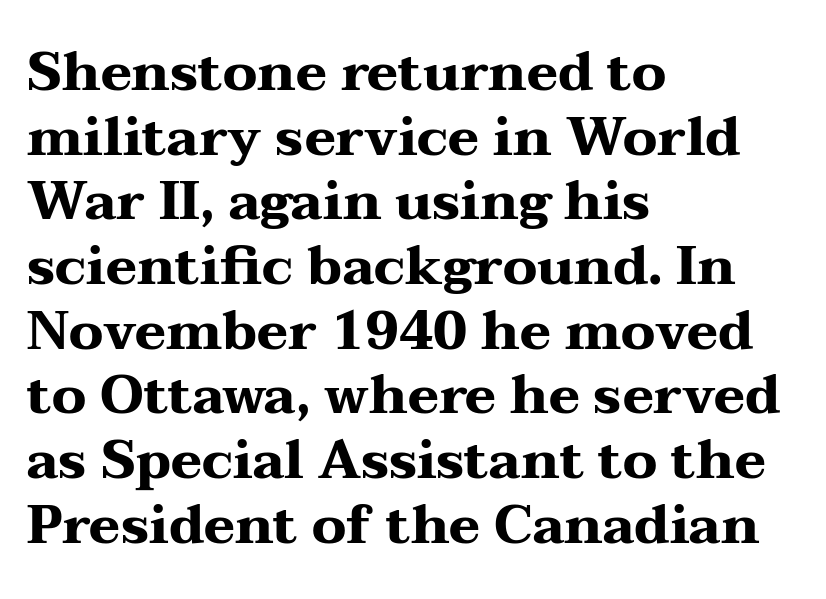
A typesetter would call this proportional, since set widths differ per character. Just letters on the line, the space beneath them empty. Each letter's strokes conclude with small projecting serifs. The typesetter chose a ragged-right arrangement here.
